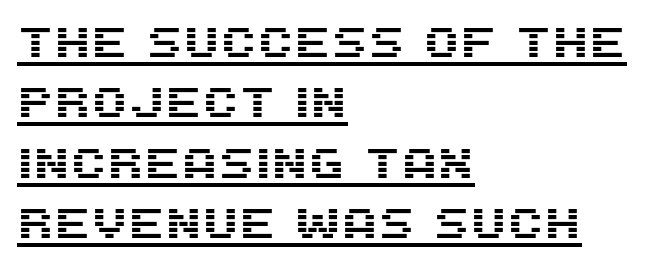
Q: Is the text italic (slanted)? A: No, it is upright.
Q: Is the typeface a serif or a sans-serif typeface? A: Sans-serif.
Q: Is the text underlined? A: Yes.
Q: How is the paragraph aligned? A: Left-aligned.
Q: Is the spacing between letters normal or unusually wide? A: Normal.
Q: Is the spacing between lines tight, normal or loose? A: Normal.
Q: Width (condensed, normal, or wide)? A: Normal.
Q: Stroke contrast? A: Medium.
Q: x-height? A: Large.
Q: Monospaced? A: No.
